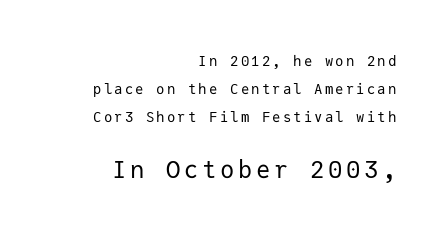
Q: Is the text bold? A: No.
Q: Is the text italic (slanted)? A: No, it is upright.
Q: Is the text underlined? A: No.
Q: How is the paragraph aligned? A: Right-aligned.
Q: Is the spacing between lines tight, normal or loose? A: Loose.
Q: Which block of text is set in a larger size, the first (top) or the second (bottom)? A: The second (bottom) one.
